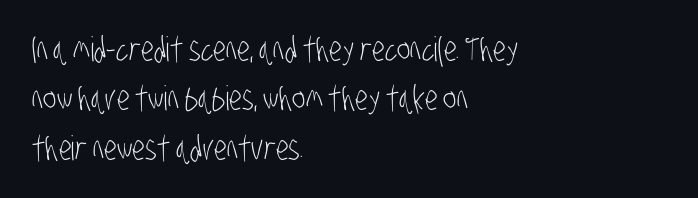
The passage shown is typed in a proportional face where columns would drift. Leading matches the norm, producing a regular column. This is not heavy type; no bold has been used. The text was rendered using a sans face with plain stroke endings. Casual observation: everything's shoved over to the left.
